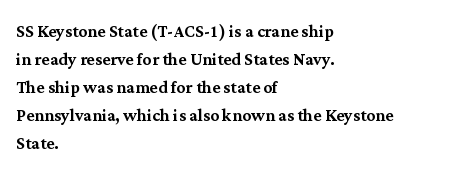
The image shows 22 px text type, upright; set left-aligned, normal line spacing (1.27x), normal letter spacing, not underlined.
